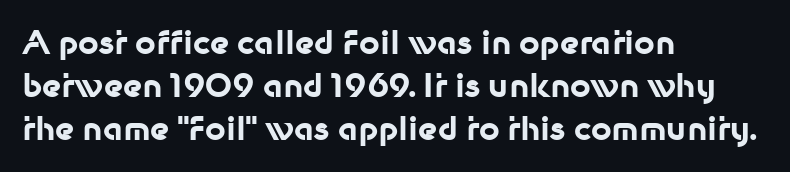
Q: Is the text bold? A: Yes.
Q: Is the text italic (slanted)? A: No, it is upright.
Q: Is the typeface a serif or a sans-serif typeface? A: Sans-serif.
Q: Is the text underlined? A: No.
Q: How is the paragraph aligned? A: Left-aligned.
Q: Is the spacing between letters normal or unusually wide? A: Normal.
Q: Is the spacing between lines tight, normal or loose? A: Normal.
Q: Width (condensed, normal, or wide)? A: Normal.
Q: Stroke contrast? A: Low.
Q: x-height? A: Medium.
Q: Monospaced? A: No.
